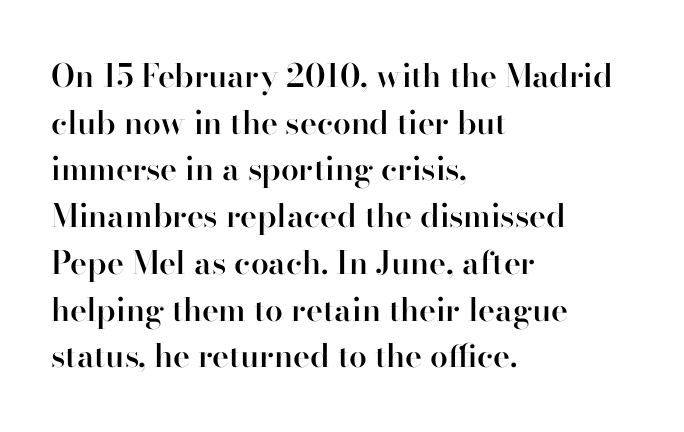
Q: Is the text bold? A: Semi-bold.
Q: Is the text italic (slanted)? A: No, it is upright.
Q: Is the typeface a serif or a sans-serif typeface? A: Serif.
Q: Is the text underlined? A: No.
Q: How is the paragraph aligned? A: Left-aligned.
Q: Is the spacing between letters normal or unusually wide? A: Normal.
Q: Is the spacing between lines tight, normal or loose? A: Normal.
Q: Width (condensed, normal, or wide)? A: Normal.
Q: Stroke contrast? A: High.
Q: x-height? A: Small.
Q: Monospaced? A: No.
